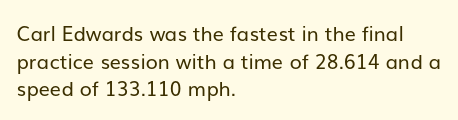
Q: Is the text bold? A: No.
Q: Is the text italic (slanted)? A: No, it is upright.
Q: Is the text underlined? A: No.
Q: How is the paragraph aligned? A: Left-aligned.
Q: Is the spacing between letters normal or unusually wide? A: Normal.
Q: Is the spacing between lines tight, normal or loose? A: Normal.
